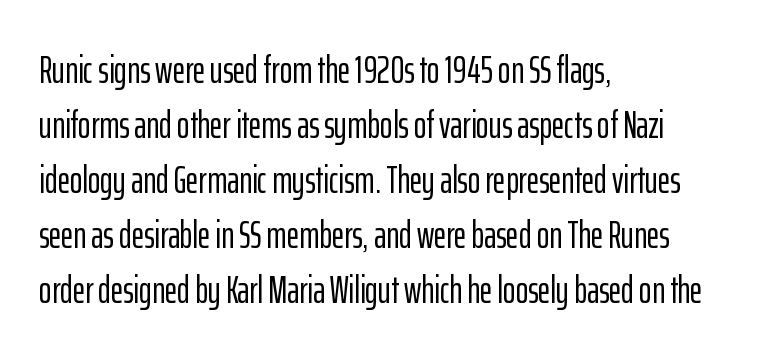
Q: Is the text italic (slanted)? A: No, it is upright.
Q: Is the typeface a serif or a sans-serif typeface? A: Sans-serif.
Q: Is the text underlined? A: No.
Q: How is the paragraph aligned? A: Left-aligned.
Q: Is the spacing between letters normal or unusually wide? A: Normal.
Q: Is the spacing between lines tight, normal or loose? A: Normal.
Q: Width (condensed, normal, or wide)? A: Condensed.
Q: Stroke contrast? A: Low.
Q: x-height? A: Medium.
Q: Monospaced? A: No.
